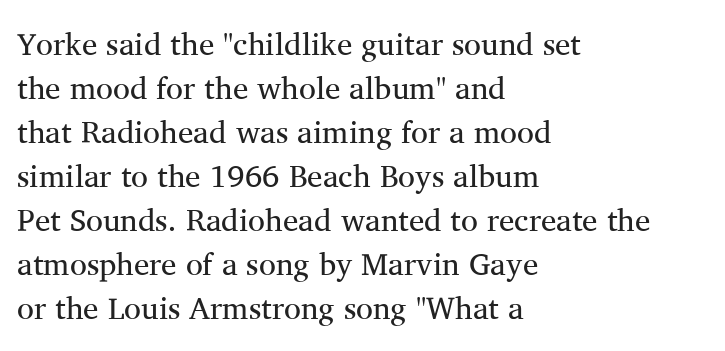
Q: Is the text bold? A: No.
Q: Is the text italic (slanted)? A: No, it is upright.
Q: Is the typeface a serif or a sans-serif typeface? A: Serif.
Q: Is the text underlined? A: No.
Q: How is the paragraph aligned? A: Left-aligned.
Q: Is the spacing between letters normal or unusually wide? A: Normal.
Q: Is the spacing between lines tight, normal or loose? A: Normal.
Q: Width (condensed, normal, or wide)? A: Normal.
Q: Stroke contrast? A: Medium.
Q: x-height? A: Medium.
Q: Monospaced? A: No.
